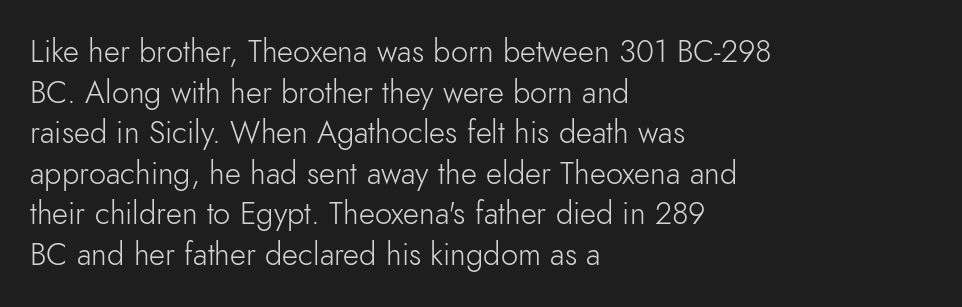
I'd call this a sans setting — the letters go barefoot. Interline gaps are of average width in this sample. Vertical stems look standard width or narrower in stroke. Do the characters align in a grid? No, the font is proportional. Unlike italic type, these characters show no tilt at all. This sample uses plain, unmodified letter spacing.
